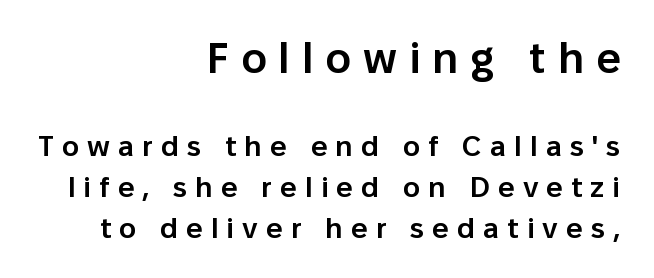
The image shows 43 px semibold sans-serif type, upright; set right-aligned, normal line spacing (1.41x), unusually wide letter spacing (+0.28 em), not underlined; the first (top) block is 1.48x larger; low stroke contrast and a medium x-height.
